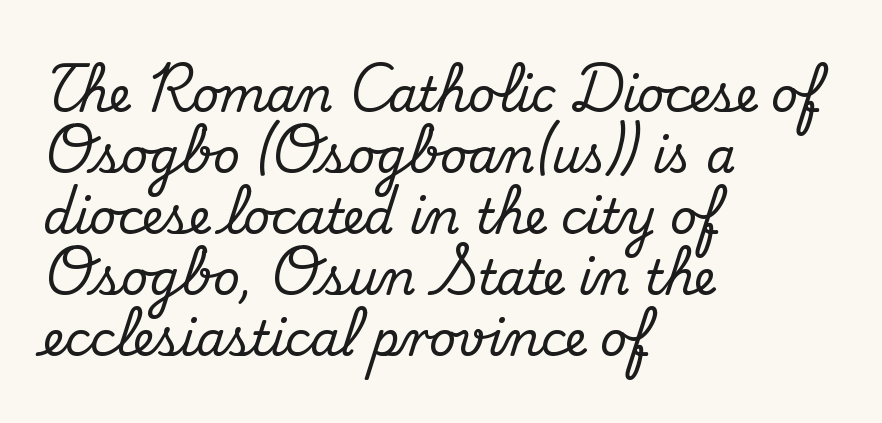
Caption: multi-line text, flush left, ragged right. The letters sit at their default tracking, neither squeezed nor spread. The rows are spaced the way most documents space them. The words here are not underlined. The rendering uses natural spacing where letterforms have individual widths.
